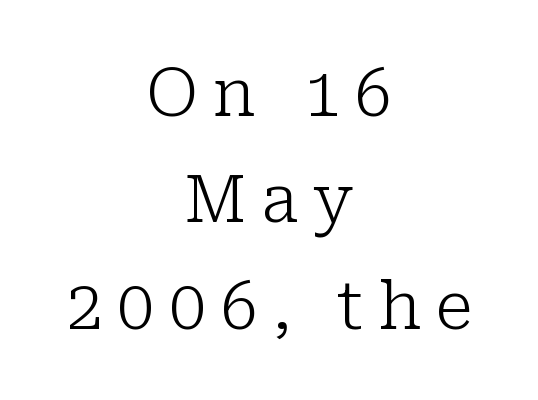
{"serif": "yes", "italic": "no", "bold": "no", "weight": "light", "width": "normal", "stroke_contrast": "low", "x_height": "medium", "monospaced": "no", "underline": "no", "align": "center", "line_spacing": "normal", "line_spacing_ratio": 1.61, "letter_spacing": "wide", "letter_spacing_em": 0.22, "glyph_px": 66}
